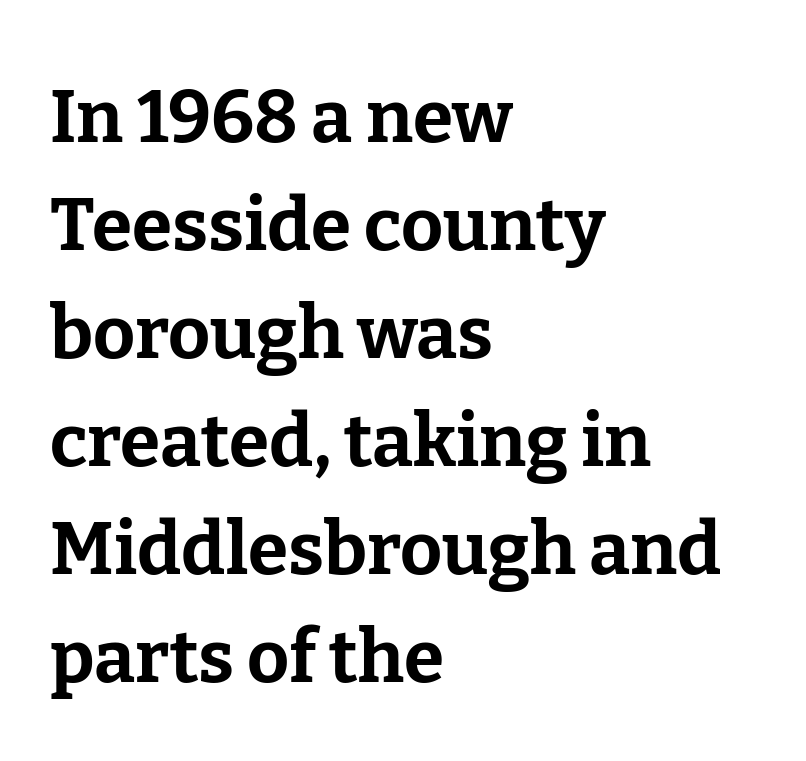
The letters sit at their default tracking, neither squeezed nor spread. Leading: standard. Posture: straight, roman, zero tilt. The letters are bold, with thick, heavy strokes. Is this a fixed-width face? No — the glyphs have proportional, varying widths.
